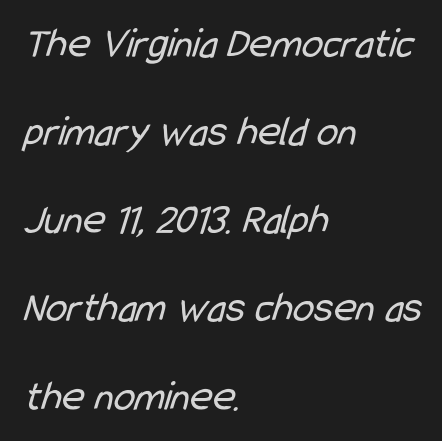
Q: Is the text bold? A: No.
Q: Is the typeface a serif or a sans-serif typeface? A: Sans-serif.
Q: Is the text underlined? A: No.
Q: How is the paragraph aligned? A: Left-aligned.
Q: Is the spacing between letters normal or unusually wide? A: Normal.
Q: Is the spacing between lines tight, normal or loose? A: Loose.
Q: Width (condensed, normal, or wide)? A: Condensed.
Q: Stroke contrast? A: Low.
Q: x-height? A: Medium.
Q: Monospaced? A: No.
